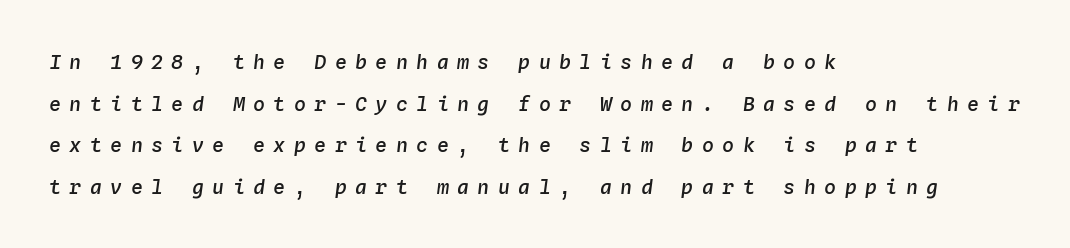
The image shows 20 px text type, italic (leaning right); set left-aligned, loose line spacing (2.08x), unusually wide letter spacing (+0.42 em), not underlined.
